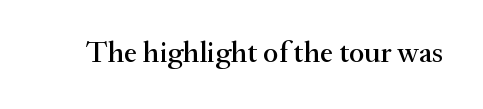
Q: Is the text italic (slanted)? A: No, it is upright.
Q: Is the typeface a serif or a sans-serif typeface? A: Serif.
Q: Is the text underlined? A: No.
Q: Is the spacing between letters normal or unusually wide? A: Normal.
Q: Width (condensed, normal, or wide)? A: Normal.
Q: Stroke contrast? A: Medium.
Q: x-height? A: Small.
Q: Monospaced? A: No.
